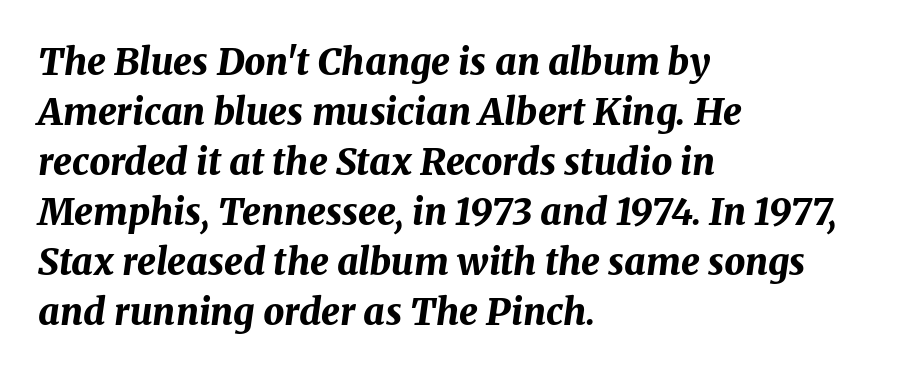
Tracking here is standard; glyphs follow each other at the usual distance. Does the lettering tilt? It does — this is italic. Reading down the block, your eye returns to a fixed left position each line. Summary of vertical rhythm: regular, with standard interline spacing.
